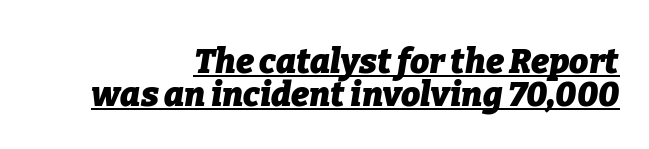
{"italic": "yes", "lean": "right", "slant_degrees": 9, "bold": "yes", "weight": "heavy", "width": "normal", "stroke_contrast": "low", "x_height": "medium", "monospaced": "no", "underline": "yes", "align": "right", "line_spacing": "tight", "line_spacing_ratio": 0.96, "letter_spacing": "normal", "letter_spacing_em": 0.0, "glyph_px": 34}
